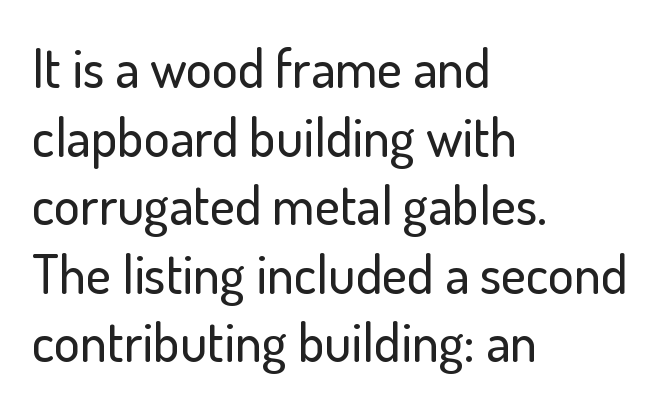
The image shows 54 px sans-serif type, upright; set left-aligned, normal line spacing (1.27x), normal letter spacing, not underlined; low stroke contrast and a small x-height.
